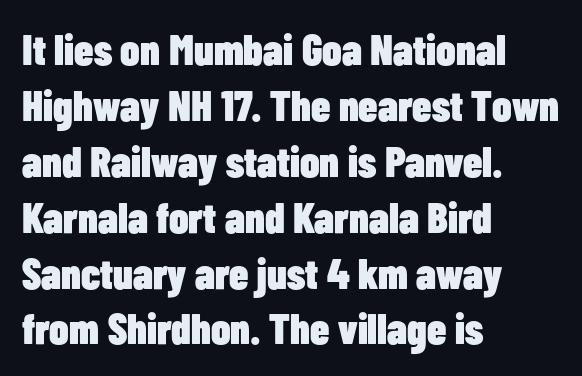
Each new line begins a customary step beneath the previous one. The letterforms sit shoulder to shoulder at normal distance. Each glyph is drawn with heavy, bold strokes. In terms of posture, this sample is upright.
